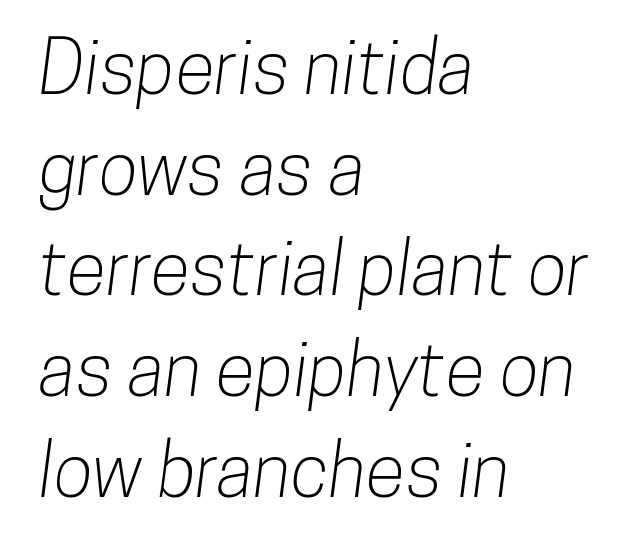
Q: Is the typeface a serif or a sans-serif typeface? A: Sans-serif.
Q: Is the text underlined? A: No.
Q: How is the paragraph aligned? A: Left-aligned.
Q: Is the spacing between letters normal or unusually wide? A: Normal.
Q: Is the spacing between lines tight, normal or loose? A: Normal.
Q: Width (condensed, normal, or wide)? A: Condensed.
Q: Stroke contrast? A: Low.
Q: x-height? A: Medium.
Q: Monospaced? A: No.
